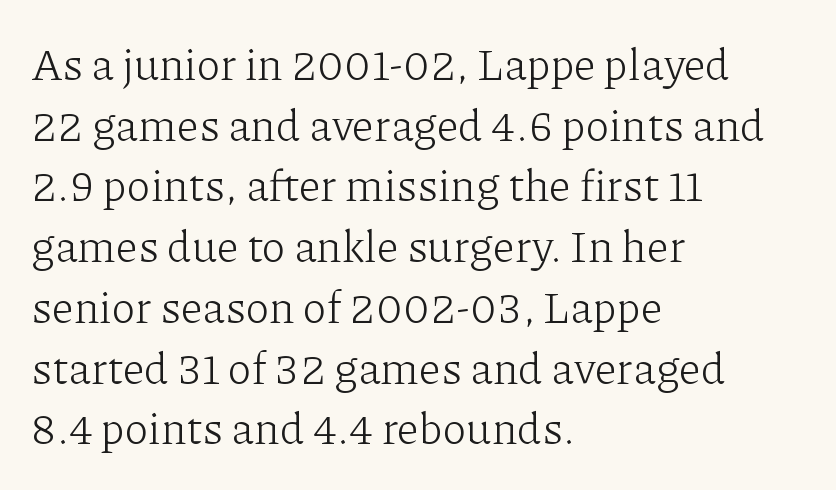
Q: Is the text bold? A: No.
Q: Is the text italic (slanted)? A: No, it is upright.
Q: Is the typeface a serif or a sans-serif typeface? A: Serif.
Q: Is the text underlined? A: No.
Q: How is the paragraph aligned? A: Left-aligned.
Q: Is the spacing between letters normal or unusually wide? A: Normal.
Q: Is the spacing between lines tight, normal or loose? A: Normal.
Q: Width (condensed, normal, or wide)? A: Normal.
Q: Stroke contrast? A: Low.
Q: x-height? A: Medium.
Q: Monospaced? A: No.
